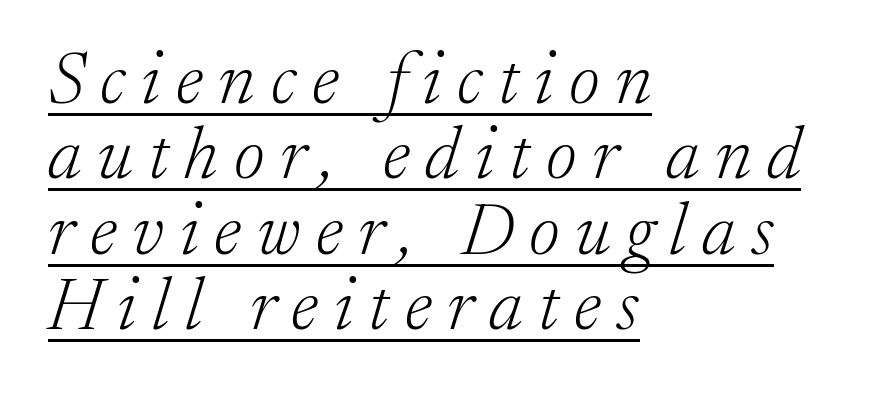
The strokes are not fattened; the text isn't bold. Underlined type. The letterforms stand isolated, each surrounded by extra space. Looks like regular typesetting: each glyph gets only the width it needs. Yep, those are serifs on the letters.
